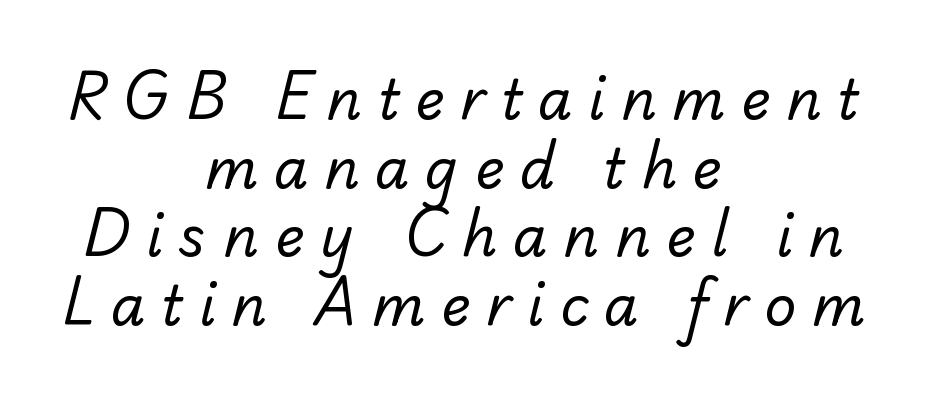
Looks like regular typesetting: each glyph gets only the width it needs. This rendering uses center alignment, leaving both contours irregular but symmetric. Type without underlining. Look at the tracking — it's clearly loosened, letters drifting apart. Type style note: lacks serifs.
